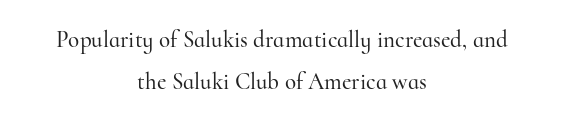
Ascenders rise straight up at ninety degrees. The letterforms sit shoulder to shoulder at normal distance. The lines are quadded center. Lines of text with bare space underneath.
